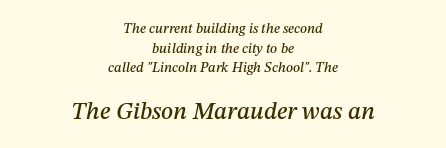
Q: Is the text italic (slanted)? A: Yes, it leans right by about 12 degrees.
Q: Is the text underlined? A: No.
Q: How is the paragraph aligned? A: Centered.
Q: Is the spacing between letters normal or unusually wide? A: Normal.
Q: Is the spacing between lines tight, normal or loose? A: Normal.
Q: Which block of text is set in a larger size, the first (top) or the second (bottom)? A: The second (bottom) one.
